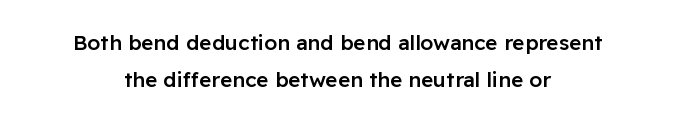
The image shows 21 px text type, upright; set centered, line spacing 1.74x, normal letter spacing, not underlined.
